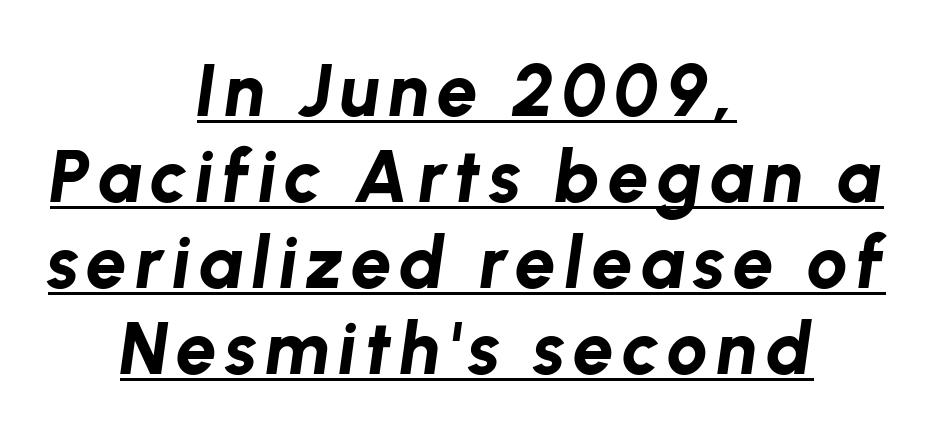
{"italic": "yes", "lean": "right", "slant_degrees": 8, "bold": "yes", "weight": "bold", "width": "normal", "stroke_contrast": "low", "x_height": "medium", "monospaced": "no", "underline": "yes", "align": "center", "line_spacing_ratio": 1.18, "glyph_px": 73}
